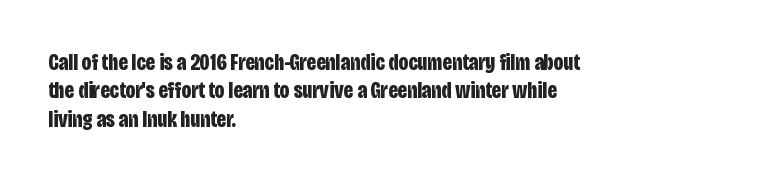
Plain, unruled lines of type. Heft: maximum for text — a bold. The tracking reads as untouched default to a designer's eye. Nope, not italic — everything's standing straight.
